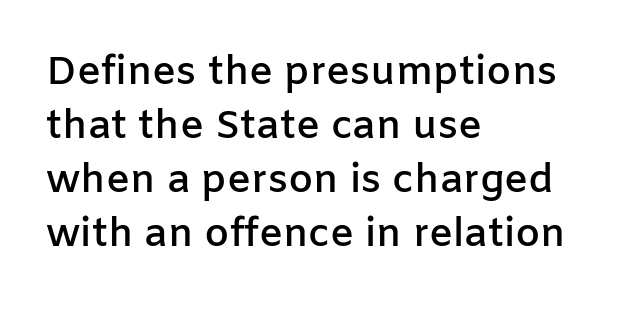
{"serif": "no", "italic": "no", "bold": "semi", "weight": "semibold", "width": "normal", "stroke_contrast": "low", "x_height": "medium", "monospaced": "no", "underline": "no", "align": "left", "line_spacing": "normal", "line_spacing_ratio": 1.35, "letter_spacing": "normal", "letter_spacing_em": 0.0, "glyph_px": 40}
